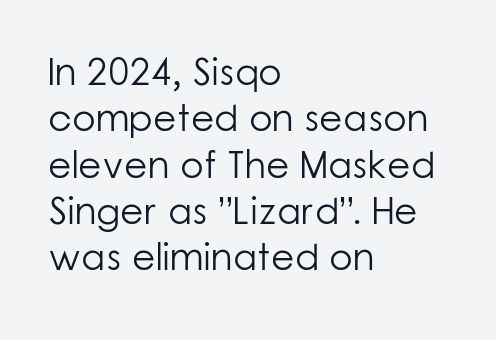
The image shows 38 px light sans-serif type, upright; set left-aligned, line spacing 1.22x, normal letter spacing, not underlined; low stroke contrast and a medium x-height.
